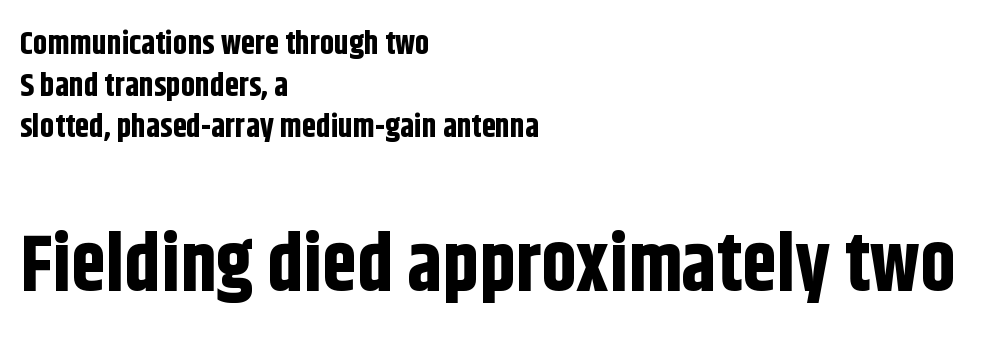
The characters display no serif detailing; their extremities are plain. Decoration check: the copy has no underline. I'd describe the lettering as bold — thick and assertive. These two chunks differ in scale, with the bottom chunk taking the larger measure. Does the copy run flush right? No — it runs flush left. Glyph-to-glyph distance matches everyday printed text.
